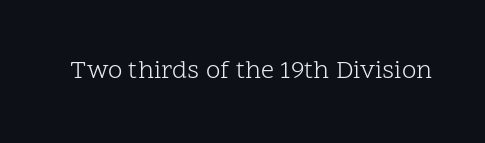
Q: Is the text bold? A: No.
Q: Is the text italic (slanted)? A: No, it is upright.
Q: Is the text underlined? A: No.
Q: Is the spacing between letters normal or unusually wide? A: Normal.
